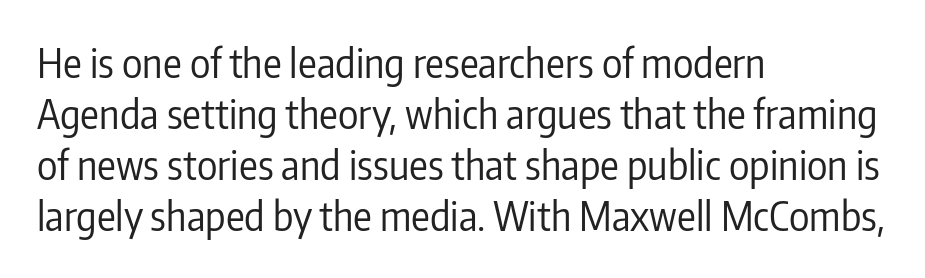
Q: Is the text bold? A: No.
Q: Is the text italic (slanted)? A: No, it is upright.
Q: Is the typeface a serif or a sans-serif typeface? A: Sans-serif.
Q: Is the text underlined? A: No.
Q: How is the paragraph aligned? A: Left-aligned.
Q: Is the spacing between letters normal or unusually wide? A: Normal.
Q: Is the spacing between lines tight, normal or loose? A: Normal.
Q: Width (condensed, normal, or wide)? A: Condensed.
Q: Stroke contrast? A: Low.
Q: x-height? A: Medium.
Q: Monospaced? A: No.
